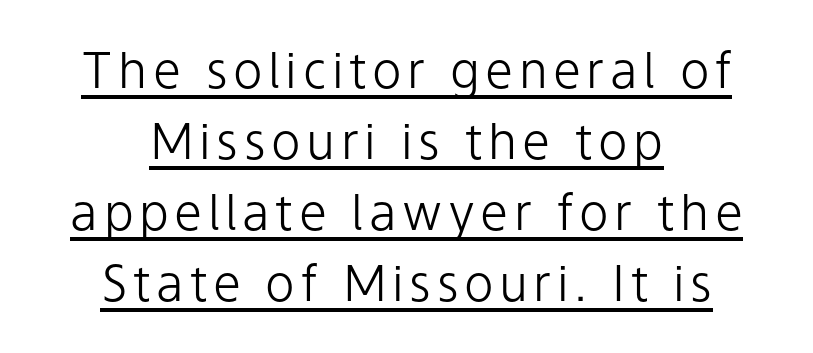
{"serif": "no", "italic": "no", "bold": "no", "weight": "light", "width": "normal", "stroke_contrast": "low", "x_height": "medium", "monospaced": "no", "underline": "yes", "align": "center", "line_spacing": "normal", "line_spacing_ratio": 1.42, "glyph_px": 50}
